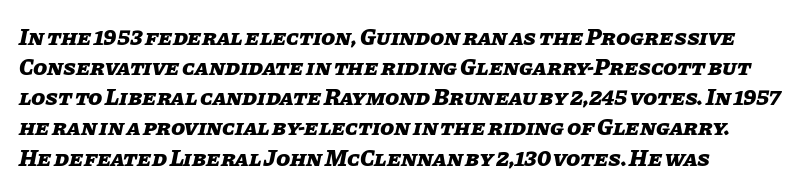
Q: Is the text bold? A: Yes.
Q: Is the text italic (slanted)? A: Yes, it leans right by about 11 degrees.
Q: Is the text underlined? A: No.
Q: Is the spacing between letters normal or unusually wide? A: Normal.
Q: Is the spacing between lines tight, normal or loose? A: Normal.
